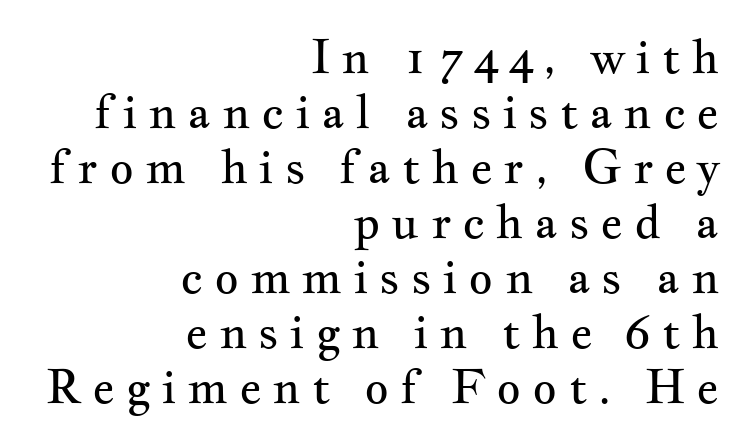
The rendering anchors every line to the right-hand side. Is the letter spacing exaggerated? Yes — the characters are pushed far apart. This is serif lettering, the kind often seen in printed books. This is roman type, the default non-slanted kind.
